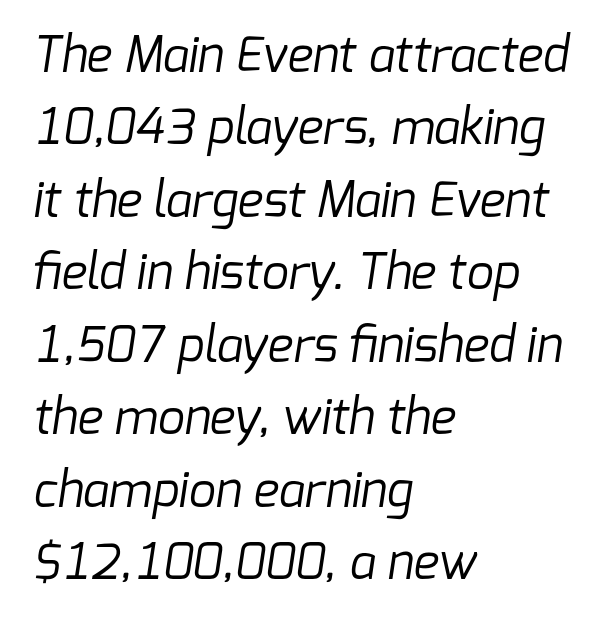
The image shows 48 px regular-weight sans-serif type; set left-aligned, normal line spacing (1.51x), normal letter spacing, not underlined; low stroke contrast and a medium x-height.
